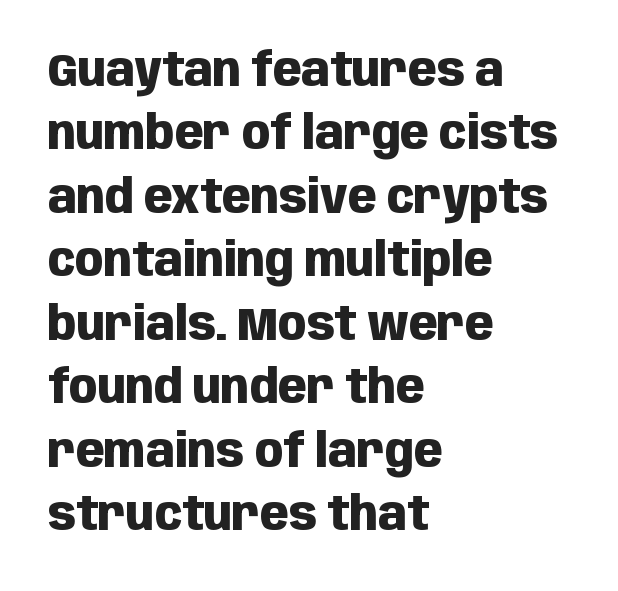
Q: Is the text bold? A: Yes.
Q: Is the text italic (slanted)? A: No, it is upright.
Q: Is the typeface a serif or a sans-serif typeface? A: Sans-serif.
Q: Is the text underlined? A: No.
Q: How is the paragraph aligned? A: Left-aligned.
Q: Is the spacing between letters normal or unusually wide? A: Normal.
Q: Is the spacing between lines tight, normal or loose? A: Normal.
Q: Width (condensed, normal, or wide)? A: Condensed.
Q: Stroke contrast? A: Low.
Q: x-height? A: Large.
Q: Monospaced? A: No.
